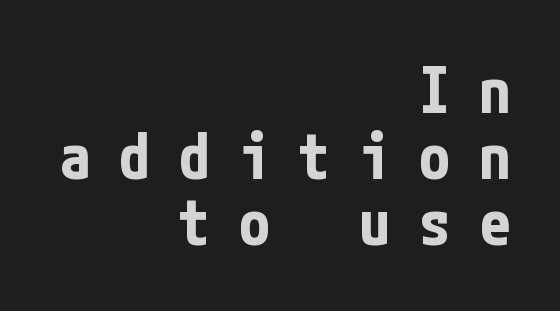
Q: Is the text bold? A: Yes.
Q: Is the text italic (slanted)? A: No, it is upright.
Q: Is the typeface a serif or a sans-serif typeface? A: Sans-serif.
Q: Is the text underlined? A: No.
Q: How is the paragraph aligned? A: Right-aligned.
Q: Is the spacing between letters normal or unusually wide? A: Unusually wide.
Q: Is the spacing between lines tight, normal or loose? A: Tight.
Q: Width (condensed, normal, or wide)? A: Condensed.
Q: Stroke contrast? A: Low.
Q: x-height? A: Medium.
